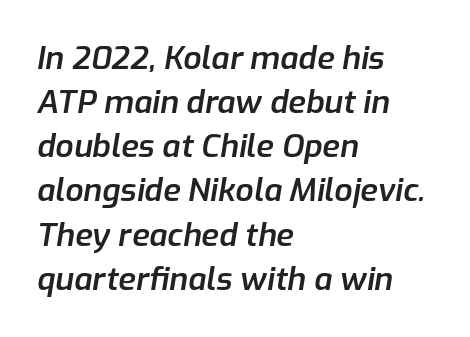
Q: Is the text bold? A: Semi-bold.
Q: Is the text italic (slanted)? A: Yes, it leans right by about 9 degrees.
Q: Is the text underlined? A: No.
Q: How is the paragraph aligned? A: Left-aligned.
Q: Is the spacing between letters normal or unusually wide? A: Normal.
Q: Is the spacing between lines tight, normal or loose? A: Normal.
Q: Width (condensed, normal, or wide)? A: Normal.
Q: Stroke contrast? A: Low.
Q: x-height? A: Medium.
Q: Monospaced? A: No.
